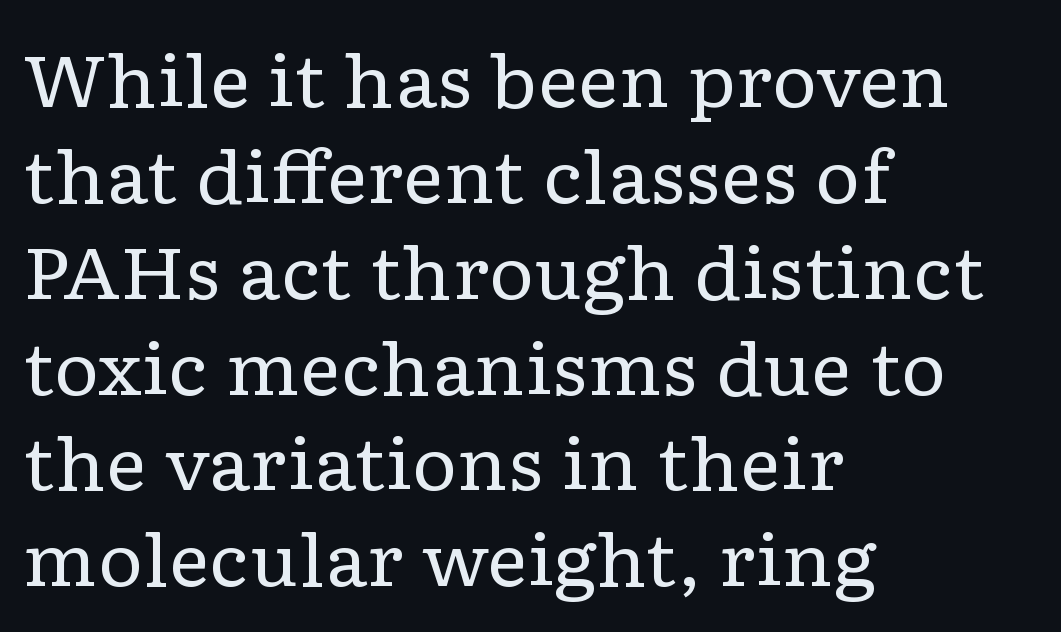
The image shows 71 px regular-weight, wide serif type, upright; set left-aligned, normal line spacing (1.35x), normal letter spacing, not underlined; low stroke contrast and a medium x-height.
